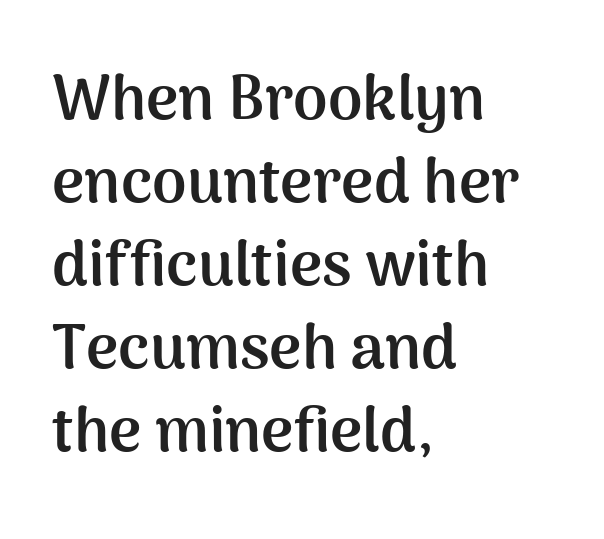
{"serif": "no", "italic": "no", "bold": "yes", "weight": "semibold", "width": "normal", "stroke_contrast": "medium", "x_height": "medium", "monospaced": "no", "underline": "no", "align": "left", "line_spacing": "normal", "line_spacing_ratio": 1.34, "letter_spacing": "normal", "letter_spacing_em": 0.0, "glyph_px": 62}
